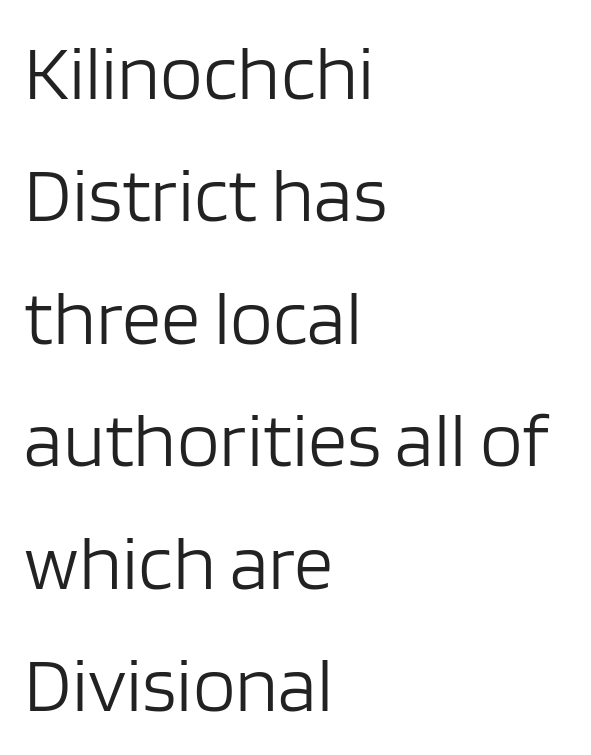
Q: Is the text bold? A: No.
Q: Is the text italic (slanted)? A: No, it is upright.
Q: Is the typeface a serif or a sans-serif typeface? A: Sans-serif.
Q: Is the text underlined? A: No.
Q: How is the paragraph aligned? A: Left-aligned.
Q: Is the spacing between letters normal or unusually wide? A: Normal.
Q: Is the spacing between lines tight, normal or loose? A: Normal.
Q: Width (condensed, normal, or wide)? A: Normal.
Q: Stroke contrast? A: Low.
Q: x-height? A: Large.
Q: Monospaced? A: No.
